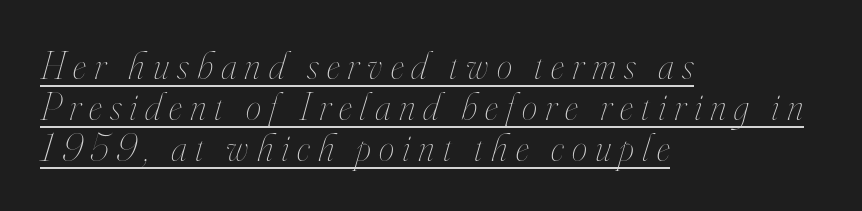
{"italic": "yes", "lean": "right", "slant_degrees": 16, "bold": "no", "weight": "thin", "width": "condensed", "stroke_contrast": "high", "x_height": "small", "monospaced": "no", "underline": "yes", "align": "left", "line_spacing": "tight", "line_spacing_ratio": 1.05, "letter_spacing": "wide", "letter_spacing_em": 0.21, "glyph_px": 39}
